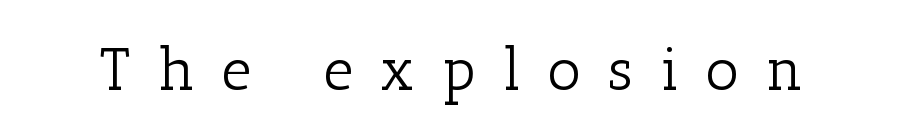
Q: Is the text bold? A: No.
Q: Is the text italic (slanted)? A: No, it is upright.
Q: Is the typeface a serif or a sans-serif typeface? A: Serif.
Q: Is the text underlined? A: No.
Q: Is the spacing between letters normal or unusually wide? A: Unusually wide.
Q: Width (condensed, normal, or wide)? A: Normal.
Q: Stroke contrast? A: Low.
Q: x-height? A: Medium.
Q: Monospaced? A: No.
